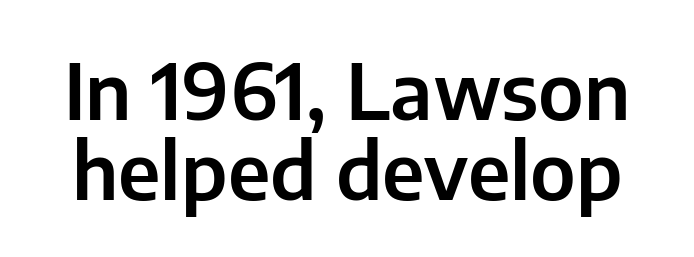
The image shows 78 px sans-serif type, upright; set tight line spacing (1.02x), normal letter spacing, not underlined; low stroke contrast and a medium x-height.
